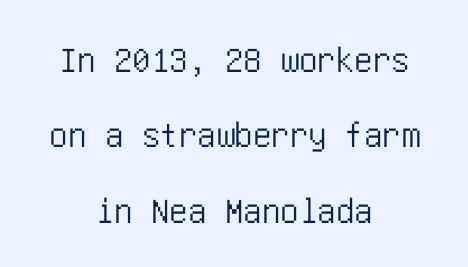
Q: Is the text italic (slanted)? A: No, it is upright.
Q: Is the typeface a serif or a sans-serif typeface? A: Sans-serif.
Q: Is the text underlined? A: No.
Q: How is the paragraph aligned? A: Centered.
Q: Is the spacing between letters normal or unusually wide? A: Normal.
Q: Is the spacing between lines tight, normal or loose? A: Loose.
Q: Width (condensed, normal, or wide)? A: Condensed.
Q: Stroke contrast? A: Low.
Q: x-height? A: Large.
